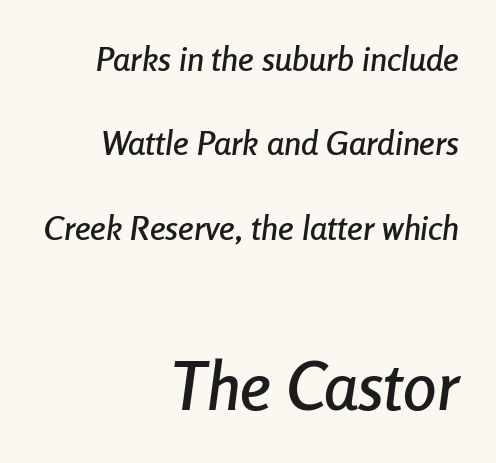
{"italic": "yes", "lean": "right", "slant_degrees": 8, "width": "condensed", "stroke_contrast": "low", "x_height": "medium", "monospaced": "no", "underline": "no", "align": "right", "line_spacing": "loose", "line_spacing_ratio": 2.48, "letter_spacing": "normal", "letter_spacing_em": 0.0, "larger_block": "second", "size_ratio": 1.97, "glyph_px": 67}
